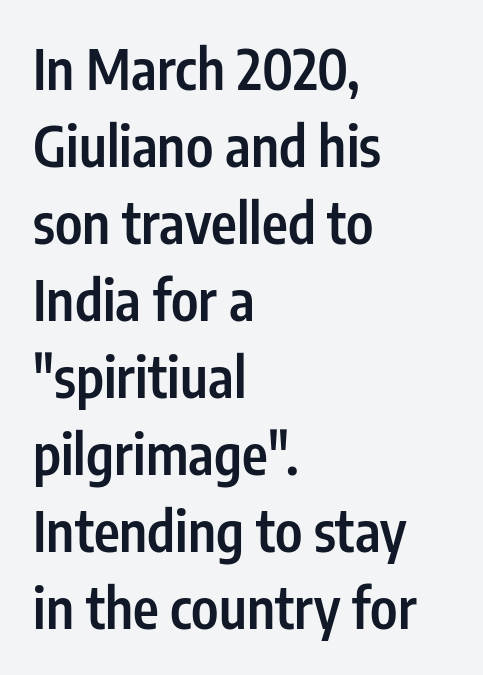
Here the designer chose a conventional face with non-uniform glyph widths. Just letters on the line, the space beneath them empty. Italic: no, the glyphs are upright roman. What weight is shown? A semibold, between regular and bold.
